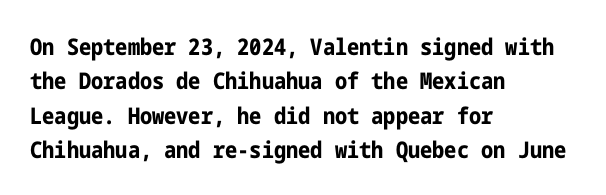
Q: Is the text bold? A: Yes.
Q: Is the text italic (slanted)? A: No, it is upright.
Q: Is the text underlined? A: No.
Q: How is the paragraph aligned? A: Left-aligned.
Q: Is the spacing between letters normal or unusually wide? A: Normal.
Q: Is the spacing between lines tight, normal or loose? A: Normal.
